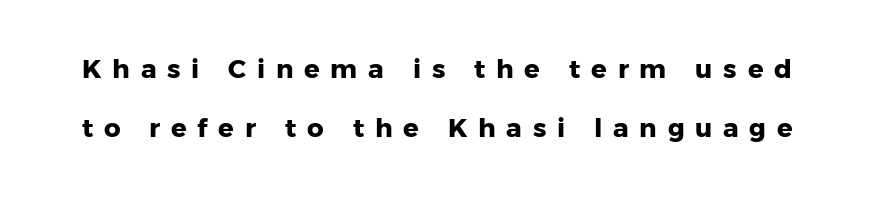
{"italic": "no", "bold": "yes", "underline": "no", "line_spacing": "loose", "line_spacing_ratio": 2.28, "letter_spacing": "wide", "letter_spacing_em": 0.41, "glyph_px": 26}
